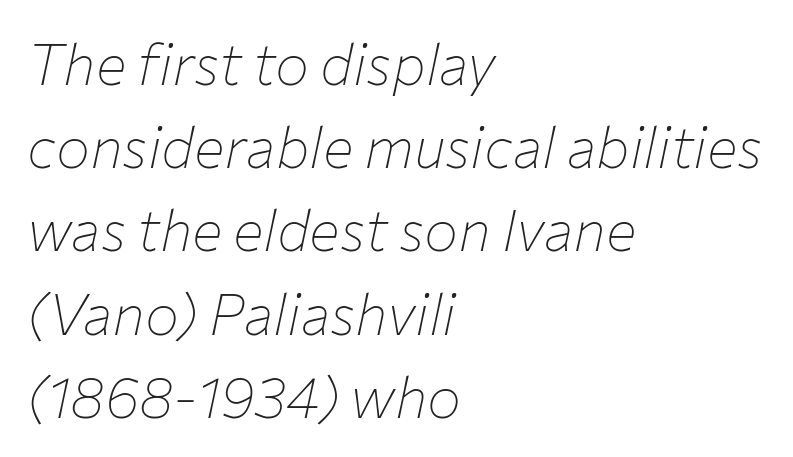
The image shows 57 px thin type, italic (leaning right); set left-aligned, normal line spacing (1.46x), normal letter spacing, not underlined; low stroke contrast and a medium x-height.
